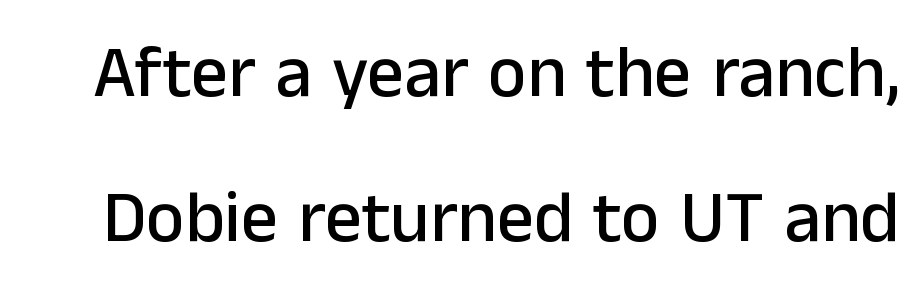
Q: Is the text italic (slanted)? A: No, it is upright.
Q: Is the typeface a serif or a sans-serif typeface? A: Sans-serif.
Q: Is the text underlined? A: No.
Q: Is the spacing between letters normal or unusually wide? A: Normal.
Q: Is the spacing between lines tight, normal or loose? A: Loose.
Q: Width (condensed, normal, or wide)? A: Normal.
Q: Stroke contrast? A: Low.
Q: x-height? A: Medium.
Q: Monospaced? A: No.
